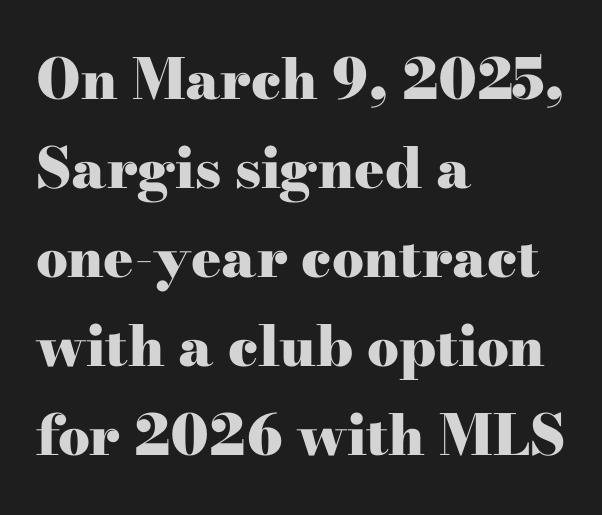
Every stem runs plumb, perpendicular to the baseline. I'd call this a serif setting — the letters wear small feet. Interline gaps are of average width in this sample. Students, this is bold: see how much ink each stroke carries. The letters advance in unequal steps, a hallmark of proportional type. Beneath every word, the page is bare.
